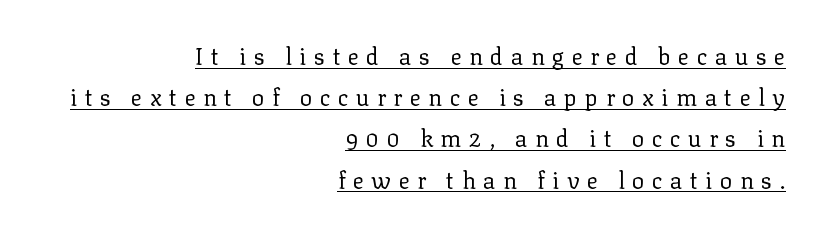
{"italic": "no", "bold": "no", "underline": "yes", "align": "right", "line_spacing_ratio": 1.79, "letter_spacing": "wide", "letter_spacing_em": 0.33, "glyph_px": 23}
